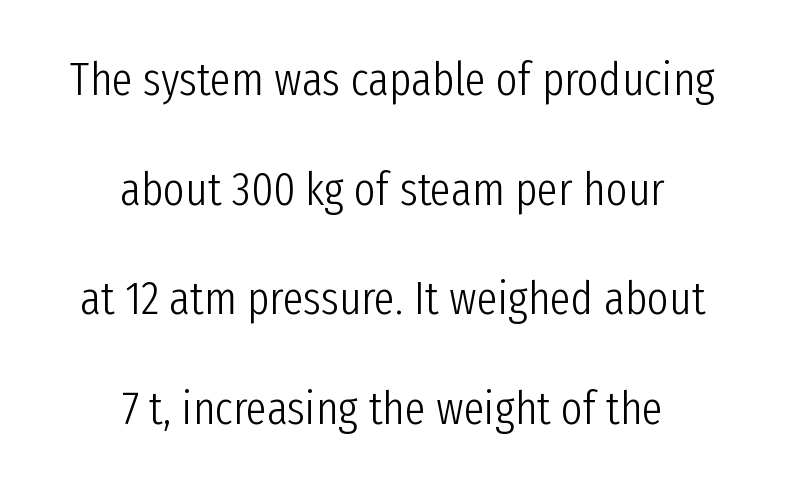
Q: Is the text bold? A: No.
Q: Is the text italic (slanted)? A: No, it is upright.
Q: Is the typeface a serif or a sans-serif typeface? A: Sans-serif.
Q: Is the text underlined? A: No.
Q: How is the paragraph aligned? A: Centered.
Q: Is the spacing between letters normal or unusually wide? A: Normal.
Q: Is the spacing between lines tight, normal or loose? A: Loose.
Q: Width (condensed, normal, or wide)? A: Condensed.
Q: Stroke contrast? A: Low.
Q: x-height? A: Medium.
Q: Monospaced? A: No.
